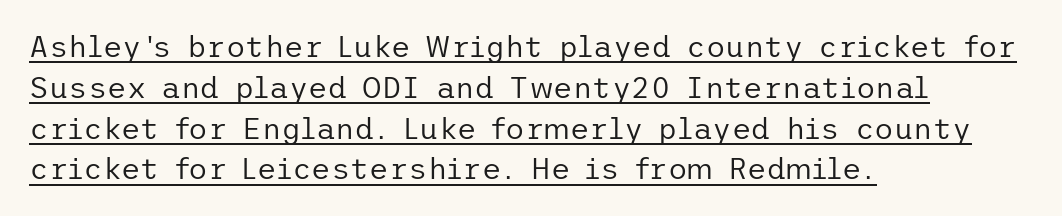
{"serif": "no", "italic": "no", "bold": "no", "weight": "regular", "width": "normal", "stroke_contrast": "low", "x_height": "medium", "underline": "yes", "align": "left", "line_spacing": "normal", "line_spacing_ratio": 1.36, "letter_spacing": "normal", "letter_spacing_em": 0.0, "glyph_px": 30}
